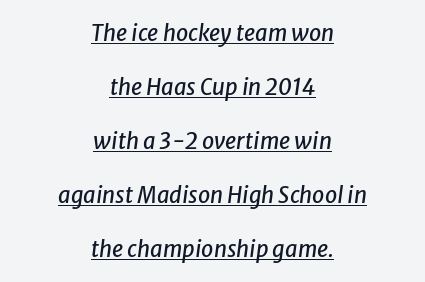
{"italic": "yes", "lean": "right", "slant_degrees": 8, "underline": "yes", "align": "center", "line_spacing": "loose", "line_spacing_ratio": 2.45, "letter_spacing": "normal", "letter_spacing_em": 0.0, "glyph_px": 22}
